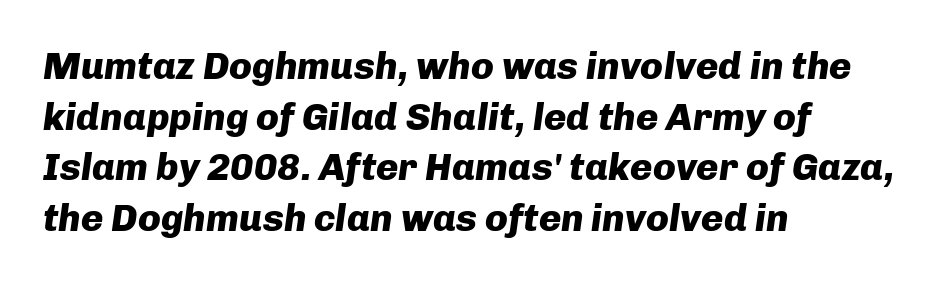
{"italic": "yes", "lean": "right", "slant_degrees": 8, "bold": "yes", "weight": "heavy", "width": "normal", "stroke_contrast": "low", "x_height": "medium", "monospaced": "no", "underline": "no", "align": "left", "line_spacing": "normal", "line_spacing_ratio": 1.33, "letter_spacing": "normal", "letter_spacing_em": 0.0, "glyph_px": 38}
